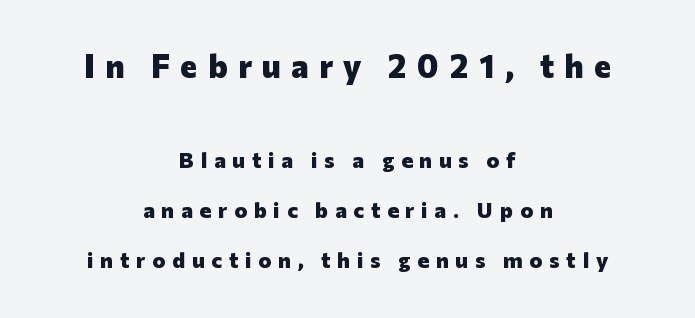
Q: Is the text bold? A: Yes.
Q: Is the text italic (slanted)? A: No, it is upright.
Q: Is the typeface a serif or a sans-serif typeface? A: Sans-serif.
Q: Is the text underlined? A: No.
Q: How is the paragraph aligned? A: Centered.
Q: Is the spacing between letters normal or unusually wide? A: Unusually wide.
Q: Is the spacing between lines tight, normal or loose? A: Loose.
Q: Which block of text is set in a larger size, the first (top) or the second (bottom)? A: The first (top) one.
Q: Width (condensed, normal, or wide)? A: Normal.
Q: Stroke contrast? A: Low.
Q: x-height? A: Medium.
Q: Monospaced? A: No.
